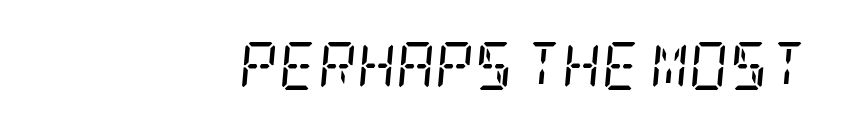
Q: Is the text bold? A: No.
Q: Is the text italic (slanted)? A: Yes, it leans right by about 5 degrees.
Q: Is the typeface a serif or a sans-serif typeface? A: Serif.
Q: Is the text underlined? A: No.
Q: How is the paragraph aligned? A: Right-aligned.
Q: Is the spacing between letters normal or unusually wide? A: Normal.
Q: Width (condensed, normal, or wide)? A: Condensed.
Q: Stroke contrast? A: Low.
Q: x-height? A: Large.
